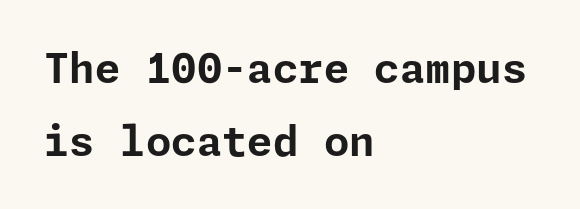
The image shows 41 px bold sans-serif type, upright; set left-aligned, line spacing 1.77x, normal letter spacing, not underlined; low stroke contrast and a medium x-height.
